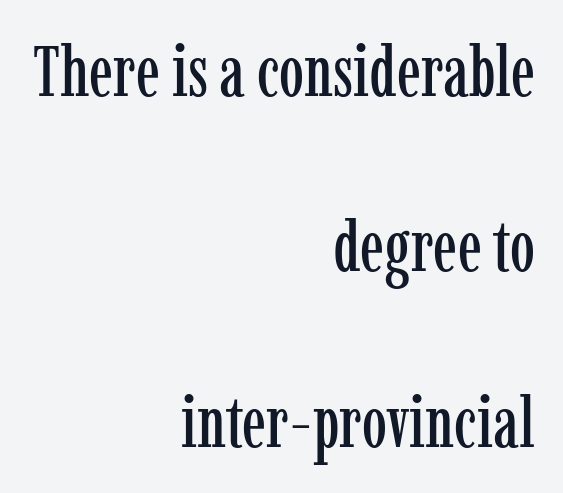
The image shows 71 px condensed serif type, upright; set right-aligned, loose line spacing (2.47x), normal letter spacing, not underlined; low stroke contrast and a medium x-height.
